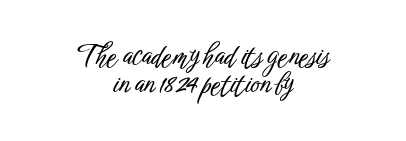
Looks like regular typesetting: each glyph gets only the width it needs. In terms of letterspacing, this is plain default setting. Font category for this specimen: sans-serif. Interline gaps are noticeably narrow in this sample. The space directly below the letters is spotless.
